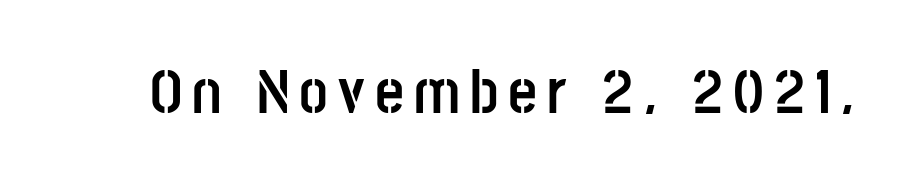
The image shows 63 px semibold, condensed sans-serif type, upright; set not underlined; low stroke contrast and a large x-height.
